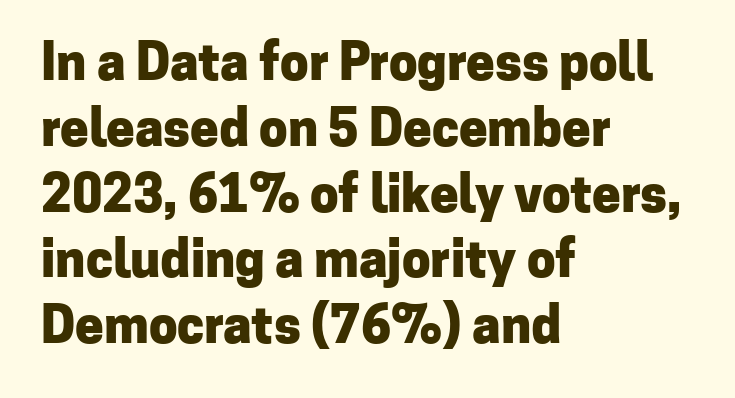
The image shows 51 px heavy sans-serif type, upright; set left-aligned, normal line spacing (1.29x), normal letter spacing, not underlined; low stroke contrast and a medium x-height.
